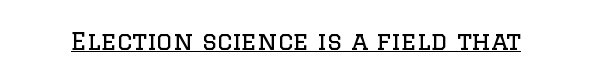
The image shows 25 px text type, upright; set normal letter spacing, underlined.
